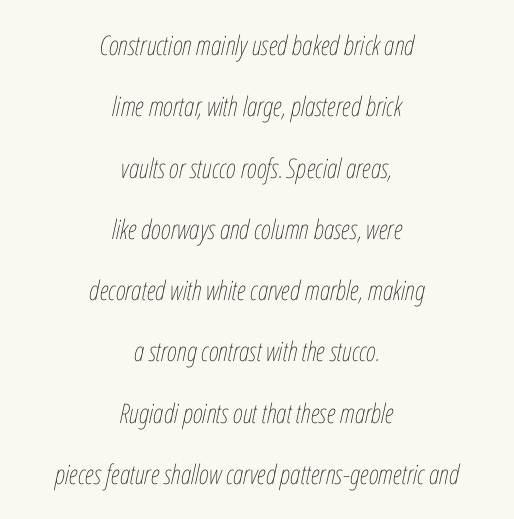
Q: Is the text bold? A: No.
Q: Is the text italic (slanted)? A: Yes, it leans right by about 12 degrees.
Q: Is the text underlined? A: No.
Q: How is the paragraph aligned? A: Centered.
Q: Is the spacing between letters normal or unusually wide? A: Normal.
Q: Is the spacing between lines tight, normal or loose? A: Loose.
